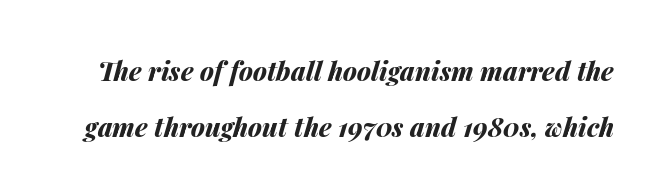
{"italic": "yes", "lean": "right", "slant_degrees": 14, "bold": "yes", "underline": "no", "line_spacing": "loose", "line_spacing_ratio": 2.16, "letter_spacing": "normal", "letter_spacing_em": 0.0, "glyph_px": 26}
